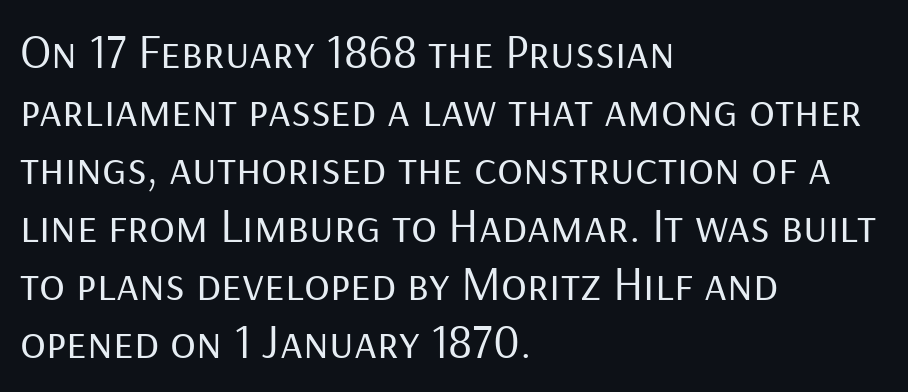
{"serif": "no", "italic": "no", "bold": "no", "weight": "regular", "width": "normal", "stroke_contrast": "low", "x_height": "medium", "monospaced": "no", "underline": "no", "align": "left", "line_spacing_ratio": 1.21, "letter_spacing": "normal", "letter_spacing_em": 0.0, "glyph_px": 48}
